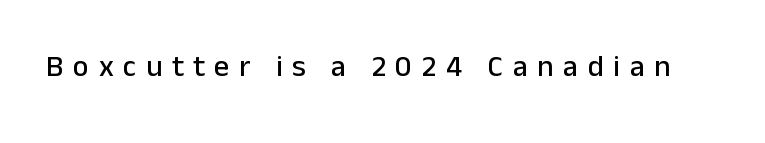
{"serif": "no", "italic": "no", "width": "normal", "stroke_contrast": "low", "x_height": "medium", "monospaced": "no", "underline": "no", "letter_spacing": "wide", "letter_spacing_em": 0.32, "glyph_px": 30}
